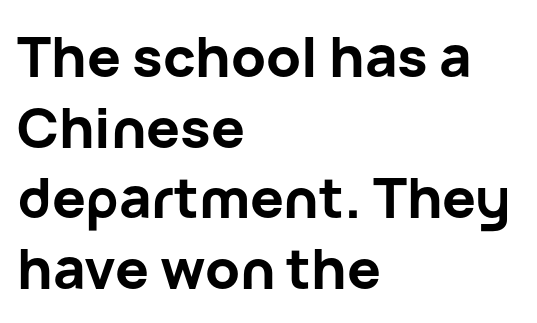
{"serif": "no", "italic": "no", "bold": "yes", "weight": "bold", "width": "normal", "stroke_contrast": "low", "x_height": "medium", "monospaced": "no", "underline": "no", "align": "left", "line_spacing": "normal", "line_spacing_ratio": 1.26, "letter_spacing": "normal", "letter_spacing_em": 0.0, "glyph_px": 56}
